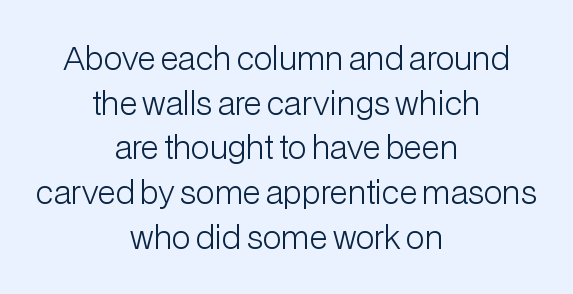
{"serif": "no", "italic": "no", "bold": "no", "weight": "light", "width": "normal", "stroke_contrast": "low", "x_height": "medium", "monospaced": "no", "underline": "no", "align": "center", "line_spacing": "normal", "line_spacing_ratio": 1.44, "letter_spacing": "normal", "letter_spacing_em": 0.0, "glyph_px": 31}
